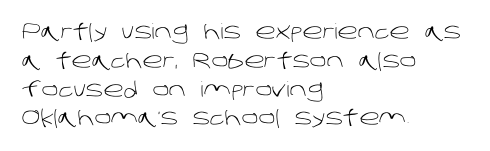
The vertical gap from one line to the next is medium. This rendering leaves character spacing at its baseline value. These glyphs show unthickened strokes, regular width or finer. Is the block centered? No — it sits flush against the left margin.
